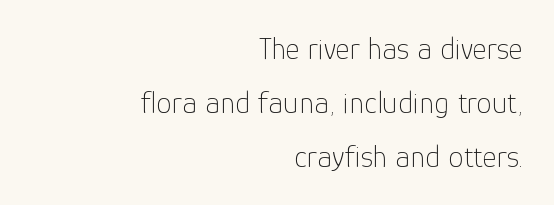
Characters follow at the spacing the type designer built in. Nobody drew a line under any word here. Check where the strokes stop: nothing finishes them off — pure sans. You could not count columns in this text — the font is proportionally spaced.
